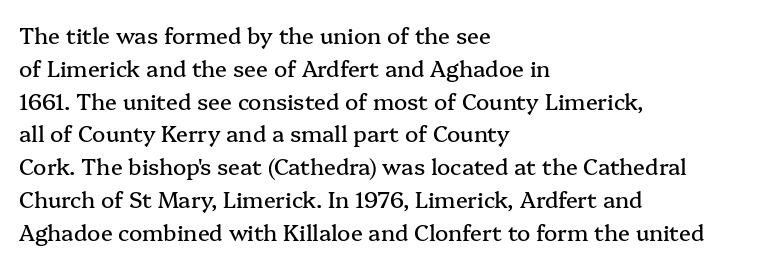
{"italic": "no", "underline": "no", "align": "left", "line_spacing": "normal", "line_spacing_ratio": 1.49, "letter_spacing": "normal", "letter_spacing_em": 0.0, "glyph_px": 22}
